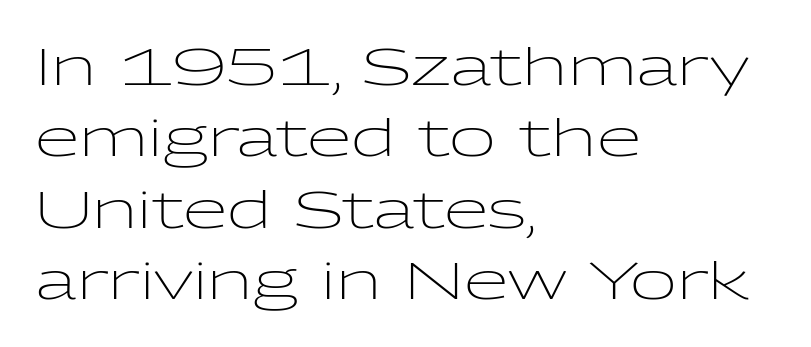
Q: Is the text bold? A: No.
Q: Is the text italic (slanted)? A: No, it is upright.
Q: Is the typeface a serif or a sans-serif typeface? A: Sans-serif.
Q: Is the text underlined? A: No.
Q: How is the paragraph aligned? A: Left-aligned.
Q: Is the spacing between letters normal or unusually wide? A: Normal.
Q: Is the spacing between lines tight, normal or loose? A: Normal.
Q: Width (condensed, normal, or wide)? A: Wide.
Q: Stroke contrast? A: Low.
Q: x-height? A: Medium.
Q: Monospaced? A: No.
